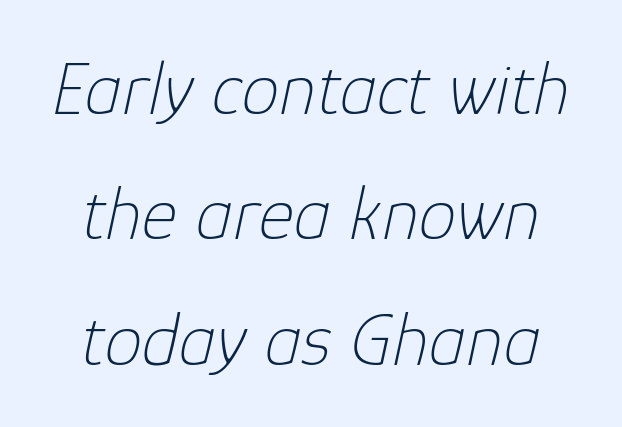
These glyphs show unthickened strokes, regular width or finer. Lines of text with bare space underneath. Is the type slanted? Yes — the strokes lean at a clear angle. How are the letters spaced? Ordinarily, with no added tracking.
